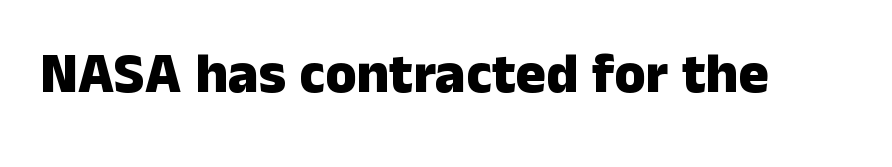
The image shows 57 px heavy sans-serif type, upright; set normal letter spacing, not underlined; low stroke contrast and a medium x-height.
